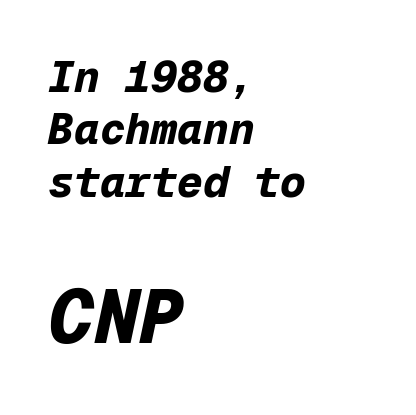
The string is rendered with underlining switched off. Horizontal alignment here is leftward, the default for most running prose. The lower block of text is set noticeably larger than the block above it. Looks like terminal output: every glyph gets an equal slot. Quick note: italic.
